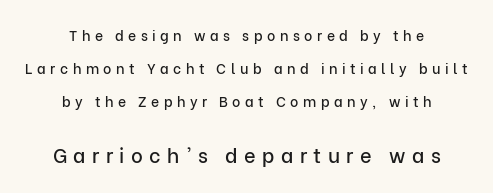
{"italic": "no", "underline": "no", "align": "center", "line_spacing": "loose", "line_spacing_ratio": 2.35, "letter_spacing": "wide", "letter_spacing_em": 0.32, "larger_block": "second", "size_ratio": 1.43, "glyph_px": 20}
